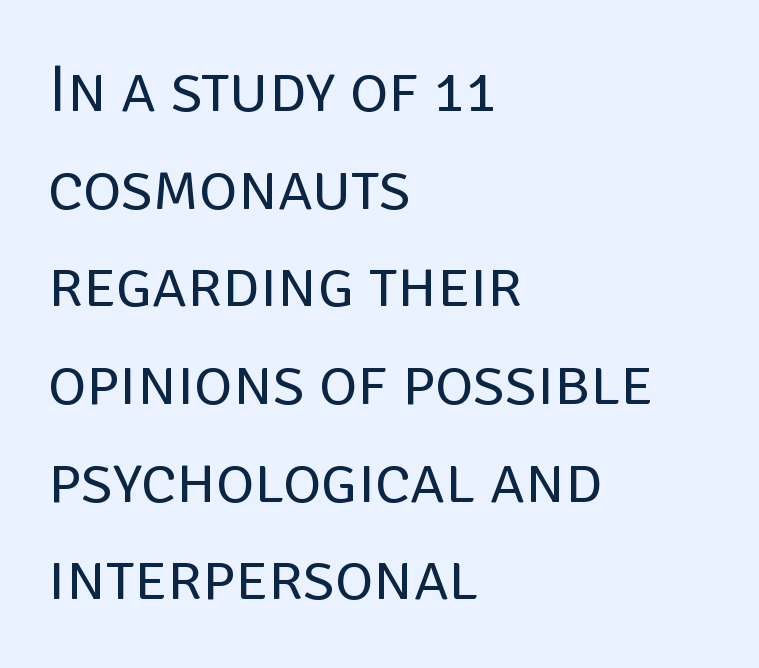
The image shows 66 px regular-weight sans-serif type, upright; set left-aligned, normal line spacing (1.48x), normal letter spacing, not underlined; low stroke contrast and a large x-height.
